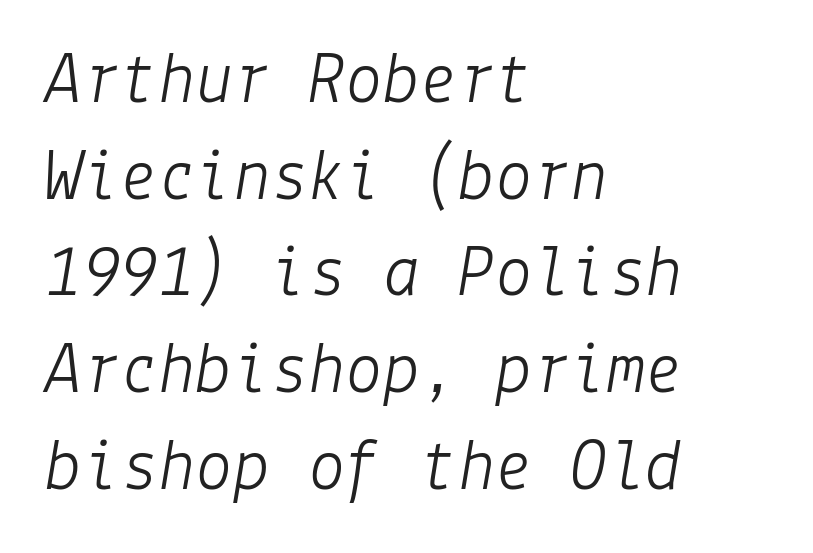
The image shows 75 px light type, italic (leaning right); set left-aligned, normal line spacing (1.29x), normal letter spacing, not underlined; low stroke contrast and a medium x-height.
